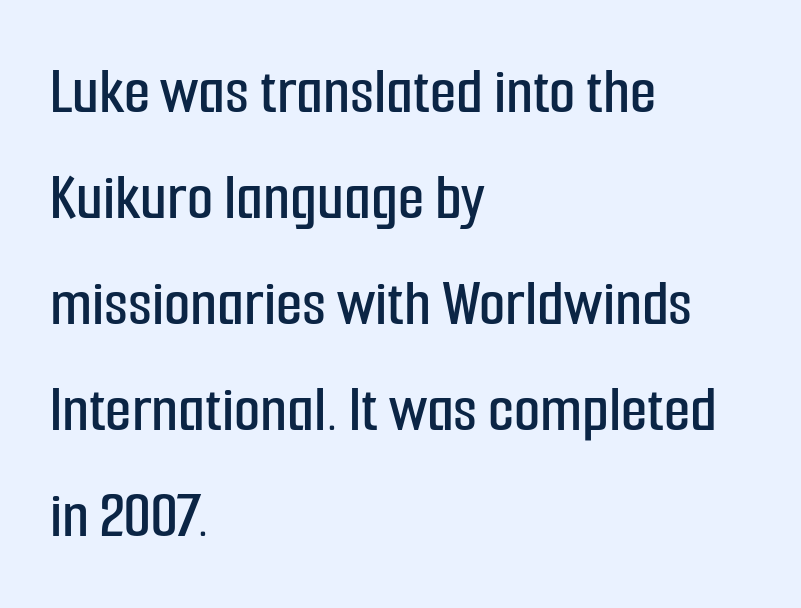
This sample uses an upright cut, with every glyph sitting square on the baseline. A sans-serif font was chosen for this passage. Nobody touched the tracking dial on this one. Evenly set lines give the paragraph a standard silhouette.
